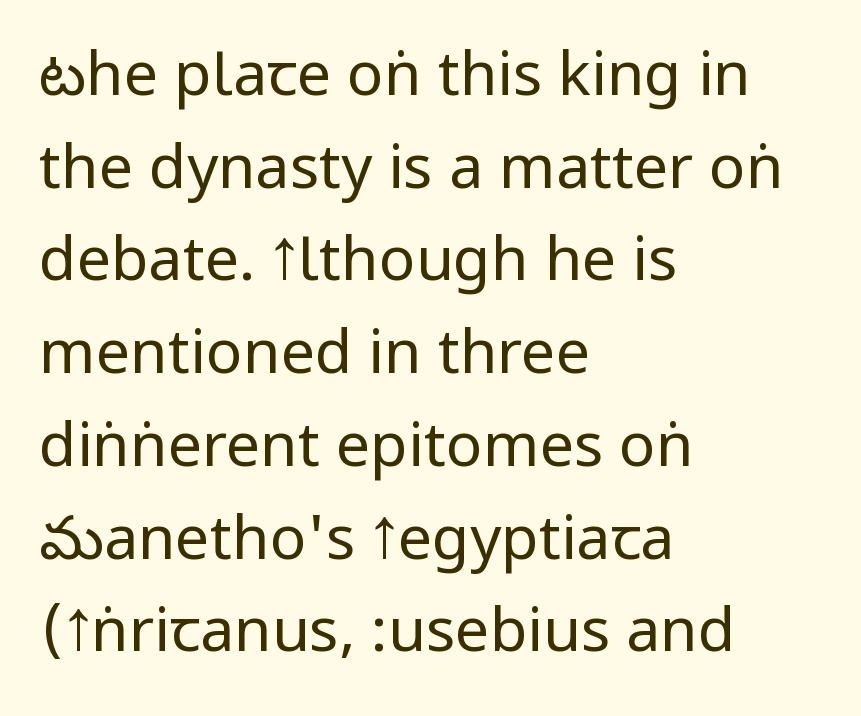
{"serif": "no", "italic": "no", "bold": "no", "weight": "regular", "width": "condensed", "stroke_contrast": "low", "underline": "no", "align": "left", "line_spacing": "normal", "line_spacing_ratio": 1.52, "letter_spacing": "normal", "letter_spacing_em": 0.0, "glyph_px": 61}
